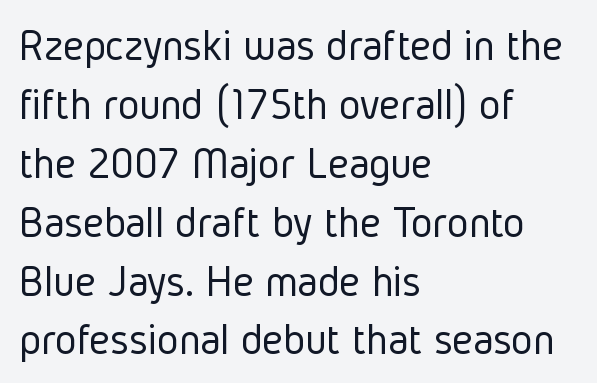
{"serif": "no", "italic": "no", "bold": "no", "weight": "light", "width": "condensed", "stroke_contrast": "low", "x_height": "medium", "monospaced": "no", "underline": "no", "align": "left", "line_spacing": "normal", "line_spacing_ratio": 1.28, "letter_spacing": "normal", "letter_spacing_em": 0.0, "glyph_px": 46}
